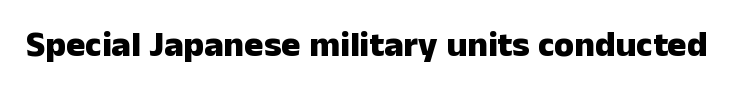
Q: Is the text bold? A: Yes.
Q: Is the text italic (slanted)? A: No, it is upright.
Q: Is the typeface a serif or a sans-serif typeface? A: Sans-serif.
Q: Is the text underlined? A: No.
Q: Is the spacing between letters normal or unusually wide? A: Normal.
Q: Width (condensed, normal, or wide)? A: Normal.
Q: Stroke contrast? A: Low.
Q: x-height? A: Medium.
Q: Monospaced? A: No.
